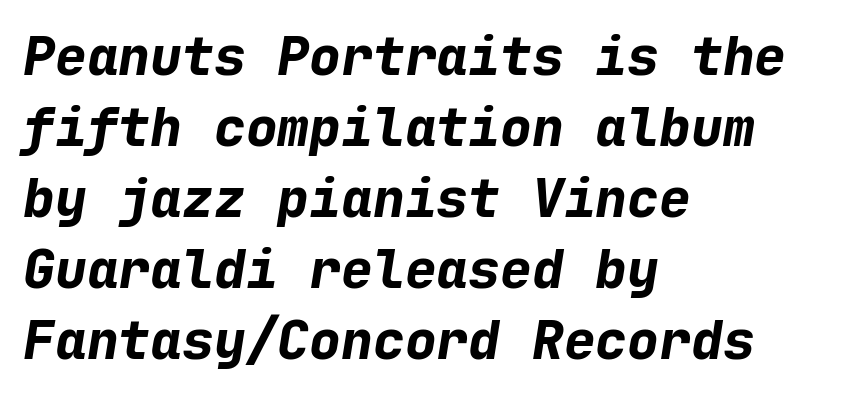
Q: Is the text bold? A: Yes.
Q: Is the text italic (slanted)? A: Yes, it leans right by about 9 degrees.
Q: Is the text underlined? A: No.
Q: How is the paragraph aligned? A: Left-aligned.
Q: Is the spacing between letters normal or unusually wide? A: Normal.
Q: Is the spacing between lines tight, normal or loose? A: Normal.
Q: Width (condensed, normal, or wide)? A: Normal.
Q: Stroke contrast? A: Low.
Q: x-height? A: Medium.
Q: Monospaced? A: Yes.
